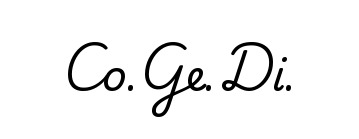
Q: Is the text italic (slanted)? A: Yes.
Q: Is the typeface a serif or a sans-serif typeface? A: Serif.
Q: Is the text underlined? A: No.
Q: Is the spacing between letters normal or unusually wide? A: Normal.
Q: Width (condensed, normal, or wide)? A: Normal.
Q: Stroke contrast? A: Low.
Q: x-height? A: Small.
Q: Monospaced? A: No.
